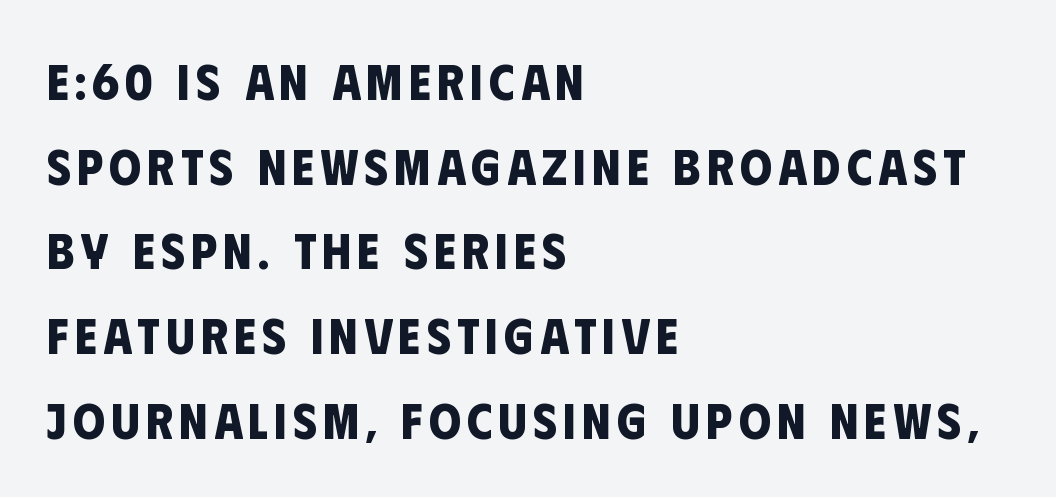
The image shows 51 px bold, condensed sans-serif type; set left-aligned, normal line spacing (1.66x), not underlined; low stroke contrast and a large x-height.
